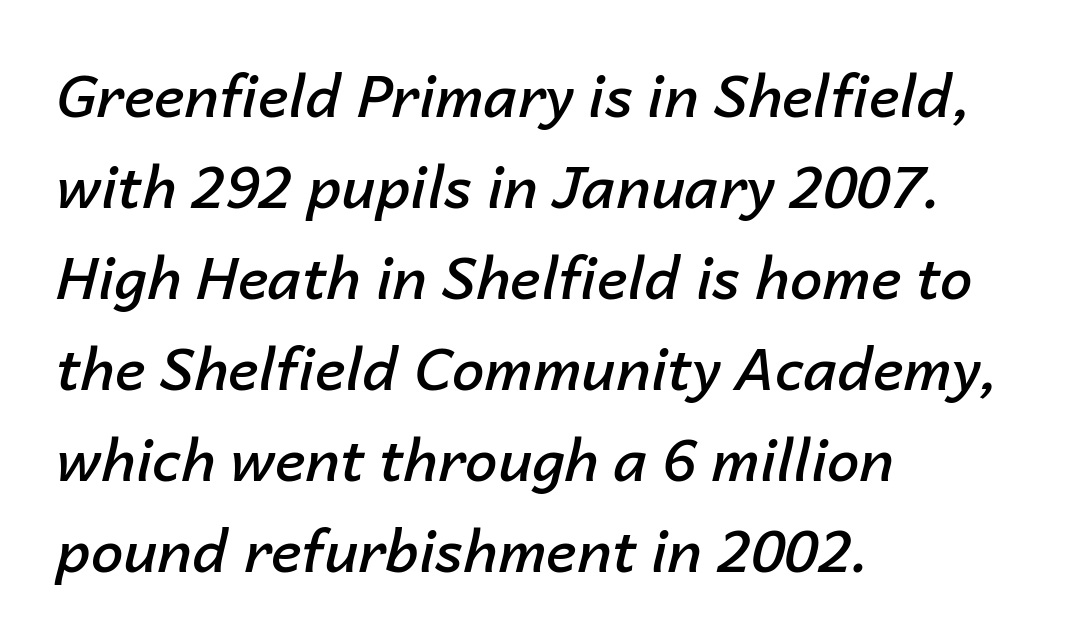
Q: Is the text bold? A: Semi-bold.
Q: Is the text italic (slanted)? A: Yes, it leans right by about 14 degrees.
Q: Is the text underlined? A: No.
Q: How is the paragraph aligned? A: Left-aligned.
Q: Is the spacing between letters normal or unusually wide? A: Normal.
Q: Is the spacing between lines tight, normal or loose? A: Normal.
Q: Width (condensed, normal, or wide)? A: Normal.
Q: Stroke contrast? A: Low.
Q: x-height? A: Medium.
Q: Monospaced? A: No.
